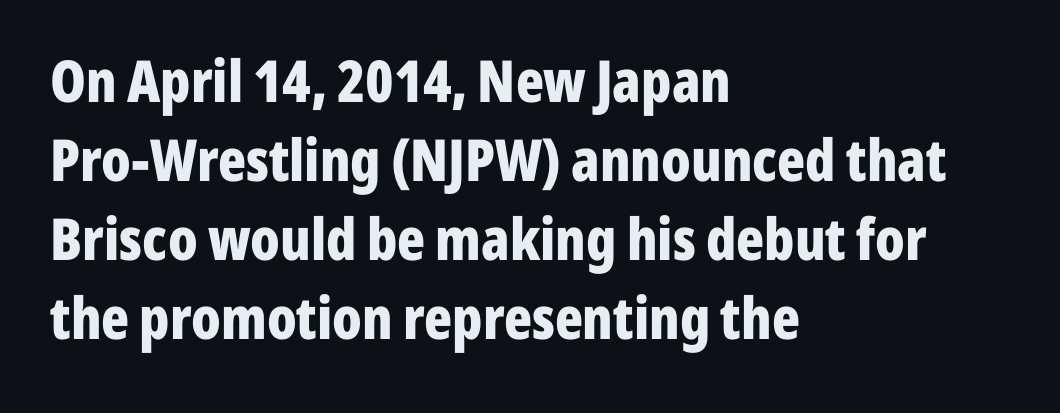
Q: Is the text bold? A: Yes.
Q: Is the text italic (slanted)? A: No, it is upright.
Q: Is the typeface a serif or a sans-serif typeface? A: Sans-serif.
Q: Is the text underlined? A: No.
Q: How is the paragraph aligned? A: Left-aligned.
Q: Is the spacing between letters normal or unusually wide? A: Normal.
Q: Is the spacing between lines tight, normal or loose? A: Normal.
Q: Width (condensed, normal, or wide)? A: Condensed.
Q: Stroke contrast? A: Low.
Q: x-height? A: Medium.
Q: Monospaced? A: No.
